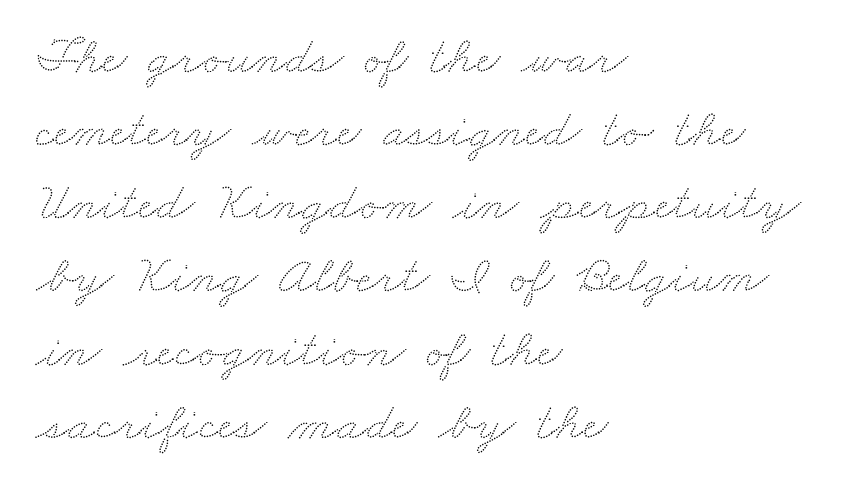
The image shows 53 px wide type; set left-aligned, normal line spacing (1.38x), normal letter spacing, not underlined; low stroke contrast and a small x-height.
